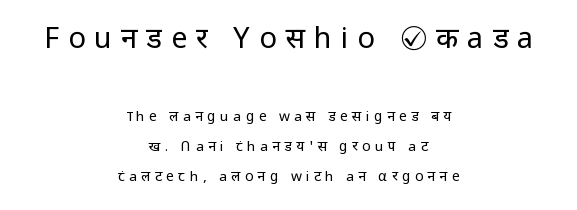
{"serif": "no", "italic": "no", "bold": "no", "weight": "regular", "width": "normal", "stroke_contrast": "low", "x_height": "medium", "monospaced": "no", "underline": "no", "align": "center", "line_spacing": "loose", "line_spacing_ratio": 2.16, "letter_spacing": "wide", "letter_spacing_em": 0.31, "larger_block": "first", "size_ratio": 2.07, "glyph_px": 29}
